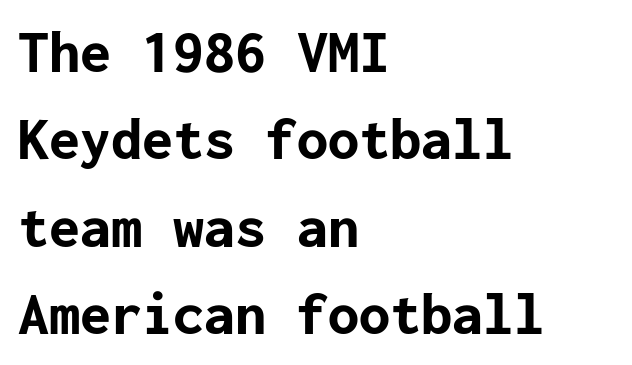
Short note: letters normally spaced. Designer's note — italics off, roman on. Normally led — the rows are evenly, conventionally spaced. The strokes are fattened all the way to bold. The strip under each line holds only bare page. The lines in this sample share a left origin and differ only in where they stop.
